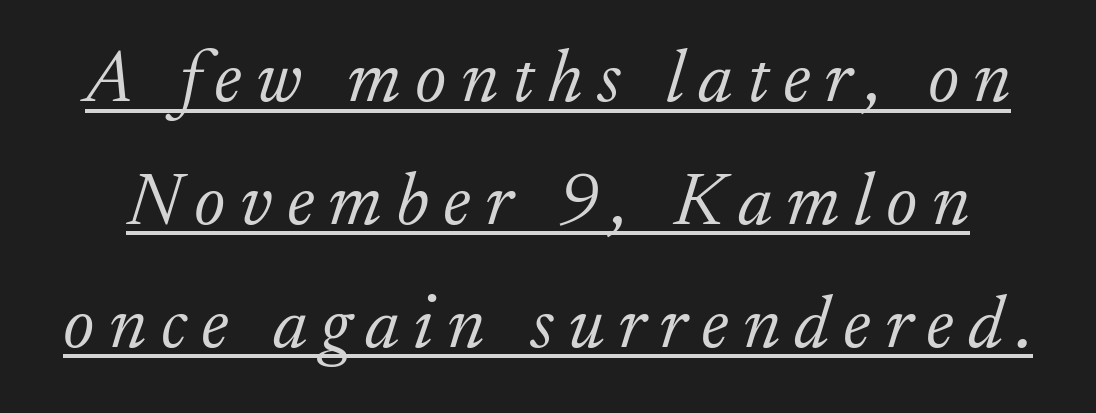
{"serif": "yes", "italic": "yes", "lean": "right", "slant_degrees": 17, "bold": "no", "weight": "light", "width": "normal", "stroke_contrast": "low", "x_height": "small", "monospaced": "no", "underline": "yes", "line_spacing": "normal", "line_spacing_ratio": 1.66, "glyph_px": 74}
